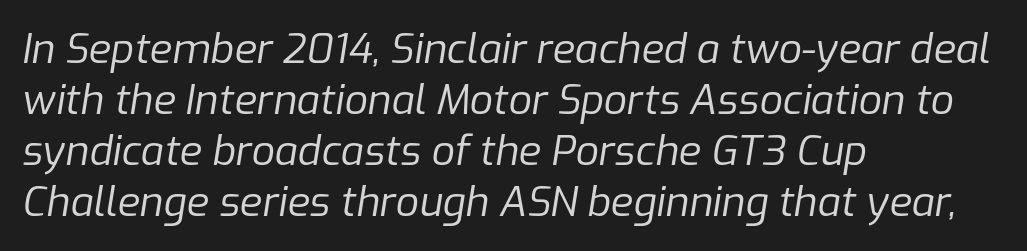
Caption: face not bold, strokes unweighted. Just letters on the line, the space beneath them empty. The text block is weighted toward the left margin, trailing off unevenly rightward. The passage shown is typed in a proportional face where columns would drift. Spacing between characters is what you'd get straight out of the box.
